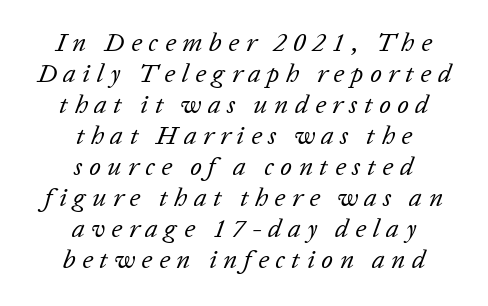
The passage shown is not bold in any degree. Any mark beneath the type? The region is blank. Look at the tracking — it's clearly loosened, letters drifting apart. The rag falls on both sides of this text block equally. The whole block is typeset with a tilt.
